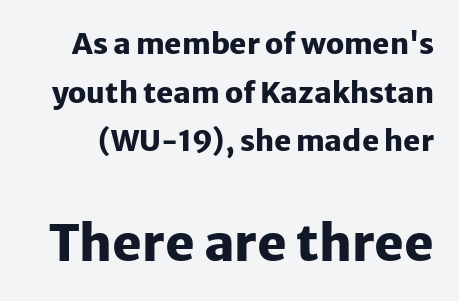
{"serif": "no", "italic": "no", "bold": "yes", "weight": "heavy", "width": "normal", "stroke_contrast": "low", "x_height": "medium", "monospaced": "no", "underline": "no", "line_spacing": "normal", "line_spacing_ratio": 1.68, "letter_spacing": "normal", "letter_spacing_em": 0.0, "larger_block": "second", "size_ratio": 1.72, "glyph_px": 50}
